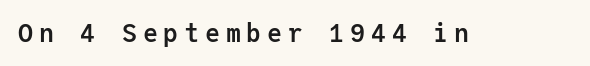
Q: Is the text bold? A: Yes.
Q: Is the text italic (slanted)? A: No, it is upright.
Q: Is the text underlined? A: No.
Q: Is the spacing between letters normal or unusually wide? A: Unusually wide.
